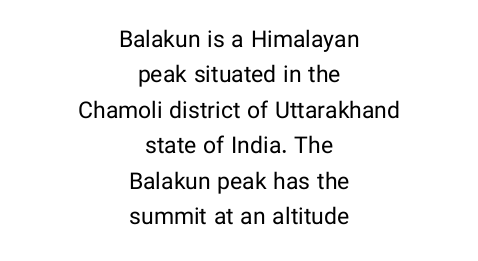
The image shows 23 px text type, upright; set centered, normal line spacing (1.54x), normal letter spacing, not underlined.
